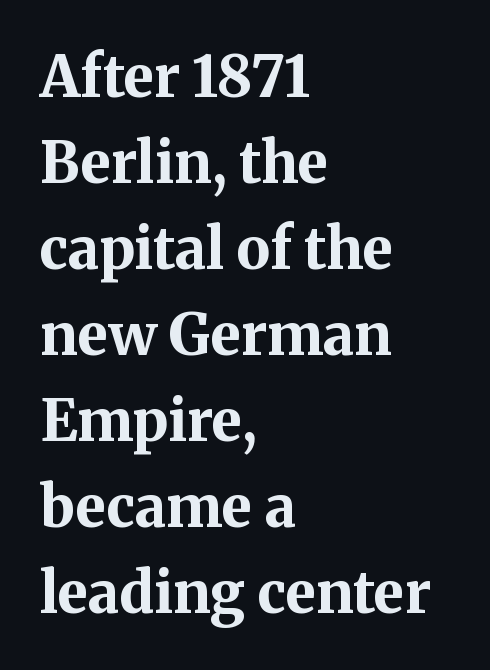
Is this a fixed-width face? No — the glyphs have proportional, varying widths. You could call the tracking neutral — neither tight nor loose. Each line starts at the same left margin while the right side varies. Emphasis by weight is at full strength: bold. The space between consecutive lines is moderate.
